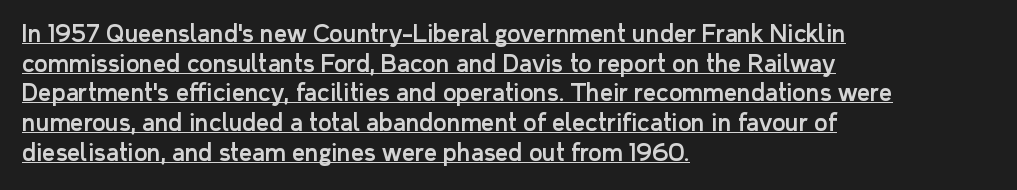
{"italic": "no", "underline": "yes", "align": "left", "line_spacing": "normal", "line_spacing_ratio": 1.29, "letter_spacing": "normal", "letter_spacing_em": 0.0, "glyph_px": 23}
